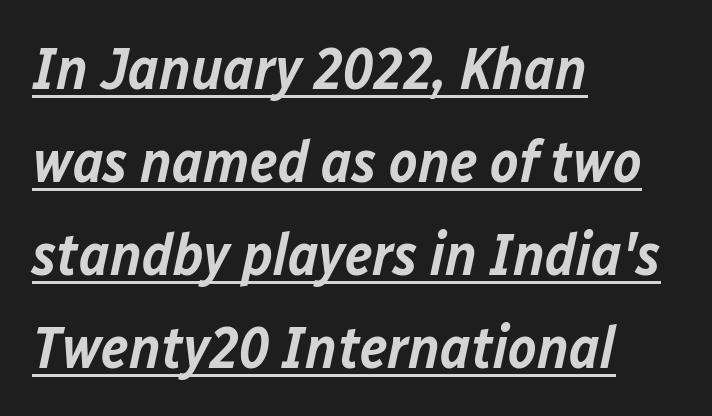
Q: Is the text bold? A: Semi-bold.
Q: Is the text italic (slanted)? A: Yes, it leans right by about 12 degrees.
Q: Is the text underlined? A: Yes.
Q: How is the paragraph aligned? A: Left-aligned.
Q: Is the spacing between letters normal or unusually wide? A: Normal.
Q: Is the spacing between lines tight, normal or loose? A: Normal.
Q: Width (condensed, normal, or wide)? A: Normal.
Q: Stroke contrast? A: Low.
Q: x-height? A: Medium.
Q: Monospaced? A: No.
